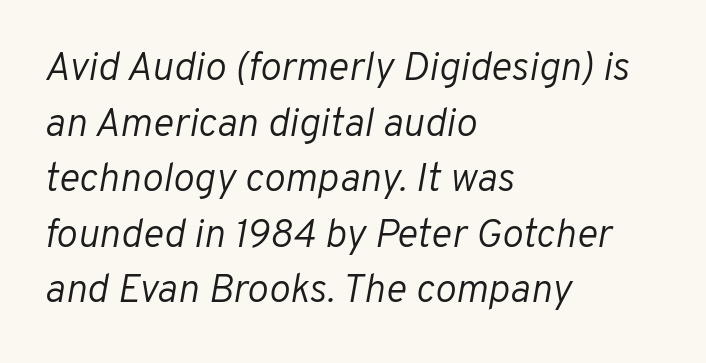
{"italic": "yes", "lean": "right", "slant_degrees": 10, "bold": "no", "weight": "light", "width": "normal", "stroke_contrast": "low", "x_height": "medium", "monospaced": "no", "underline": "no", "align": "left", "line_spacing": "normal", "line_spacing_ratio": 1.39, "letter_spacing": "normal", "letter_spacing_em": 0.0, "glyph_px": 40}
